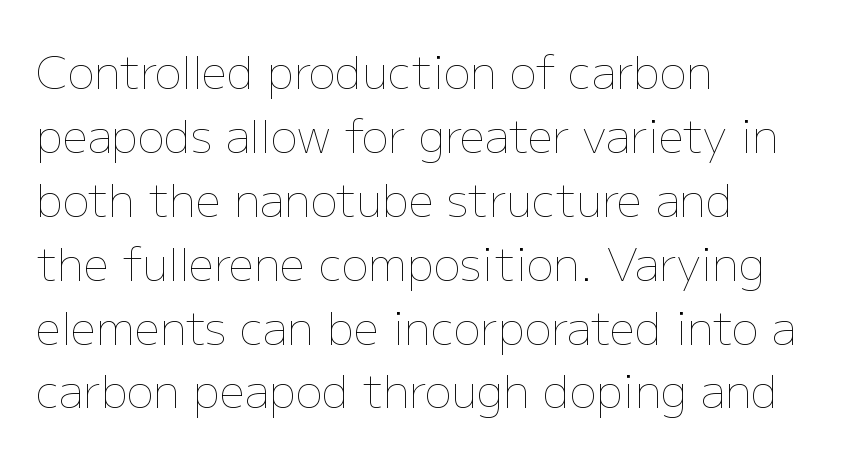
Q: Is the text bold? A: No.
Q: Is the text italic (slanted)? A: No, it is upright.
Q: Is the text underlined? A: No.
Q: How is the paragraph aligned? A: Left-aligned.
Q: Is the spacing between letters normal or unusually wide? A: Normal.
Q: Is the spacing between lines tight, normal or loose? A: Normal.
Q: Width (condensed, normal, or wide)? A: Normal.
Q: Stroke contrast? A: Low.
Q: x-height? A: Medium.
Q: Monospaced? A: No.
